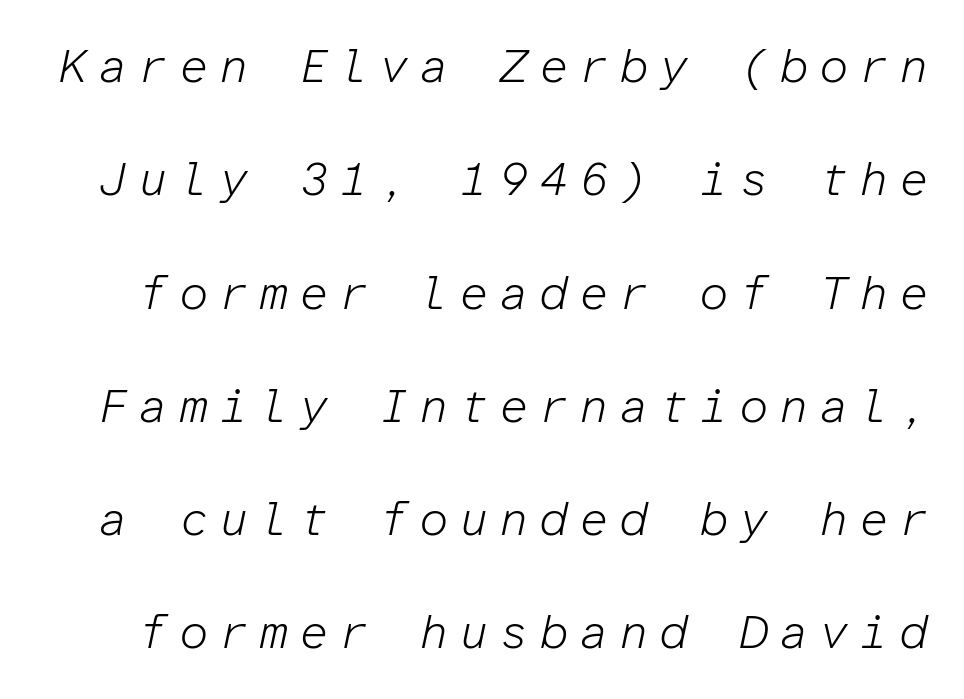
The image shows 47 px light type, italic (leaning right), monospaced; set loose line spacing (2.41x), unusually wide letter spacing (+0.22 em), not underlined; low stroke contrast and a medium x-height.
